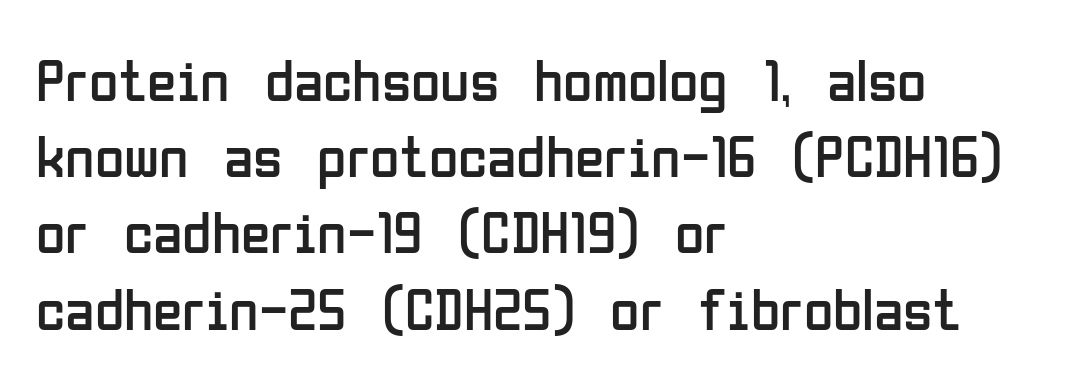
{"serif": "no", "italic": "no", "bold": "no", "weight": "regular", "width": "condensed", "stroke_contrast": "low", "x_height": "medium", "monospaced": "no", "underline": "no", "align": "left", "line_spacing": "normal", "line_spacing_ratio": 1.27, "letter_spacing": "normal", "letter_spacing_em": 0.0, "glyph_px": 60}
